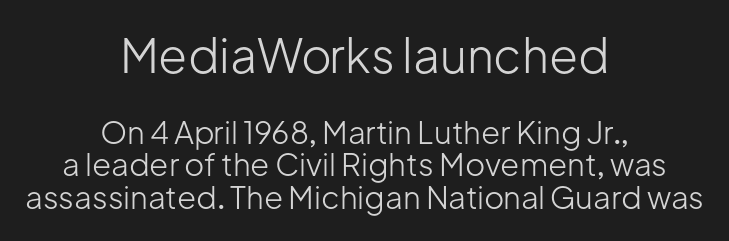
The image shows 47 px light sans-serif type, upright; set centered, tight line spacing (1.05x), normal letter spacing, not underlined; the first (top) block is 1.52x larger; low stroke contrast and a medium x-height.
